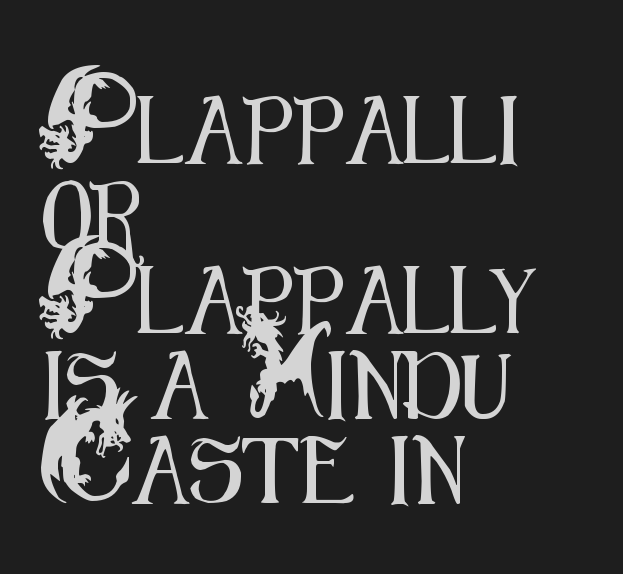
The image shows 67 px condensed sans-serif type, upright; set left-aligned, normal line spacing (1.27x), normal letter spacing, not underlined; medium stroke contrast and a small x-height.
